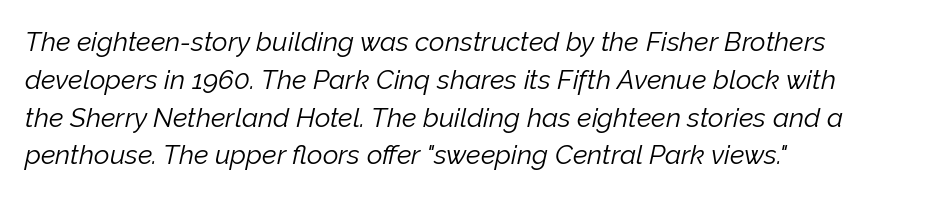
The image shows 27 px text type, italic (leaning right); set left-aligned, normal line spacing (1.4x), normal letter spacing, not underlined.
